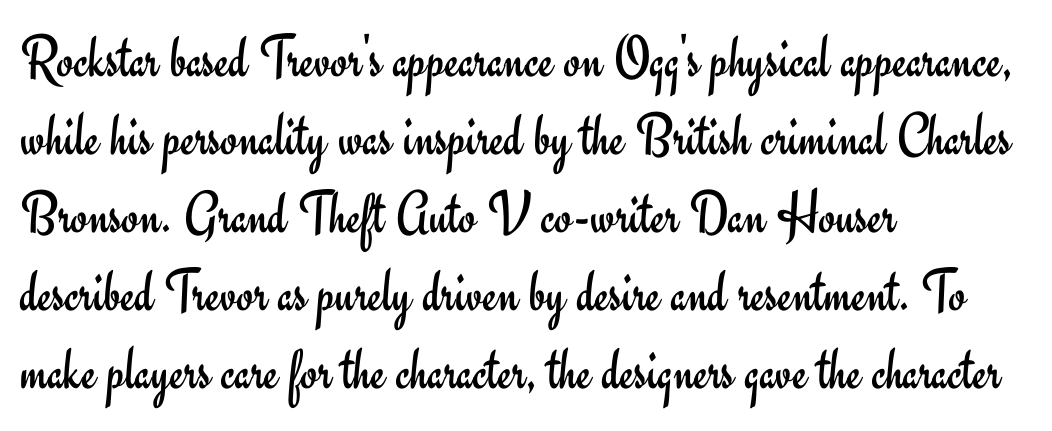
Stroke terminals: plain, sans-serif. Casual observation: everything's shoved over to the left. A clean baseline with only descenders dipping below it. The cut favours lightness, reaching ordinary text weight at its darkest.
